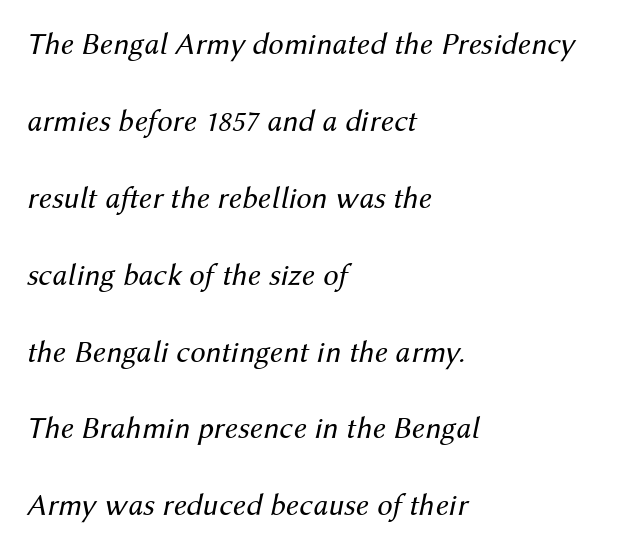
{"italic": "yes", "lean": "right", "slant_degrees": 12, "bold": "no", "weight": "regular", "width": "normal", "stroke_contrast": "medium", "x_height": "medium", "monospaced": "no", "underline": "no", "align": "left", "line_spacing": "loose", "line_spacing_ratio": 2.48, "letter_spacing": "normal", "letter_spacing_em": 0.0, "glyph_px": 31}
